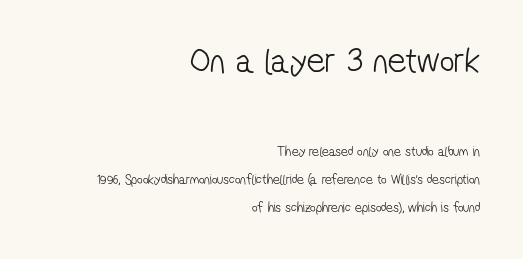
Q: Is the text bold? A: No.
Q: Is the typeface a serif or a sans-serif typeface? A: Sans-serif.
Q: Is the text underlined? A: No.
Q: How is the paragraph aligned? A: Right-aligned.
Q: Is the spacing between letters normal or unusually wide? A: Normal.
Q: Is the spacing between lines tight, normal or loose? A: Loose.
Q: Which block of text is set in a larger size, the first (top) or the second (bottom)? A: The first (top) one.
Q: Width (condensed, normal, or wide)? A: Condensed.
Q: Stroke contrast? A: Low.
Q: x-height? A: Medium.
Q: Monospaced? A: No.
